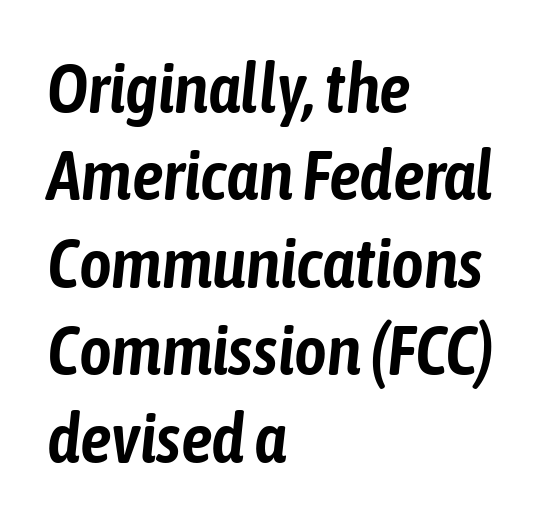
{"italic": "yes", "lean": "right", "slant_degrees": 6, "width": "condensed", "stroke_contrast": "low", "x_height": "medium", "monospaced": "no", "underline": "no", "align": "left", "line_spacing": "normal", "line_spacing_ratio": 1.25, "letter_spacing": "normal", "letter_spacing_em": 0.0, "glyph_px": 70}
